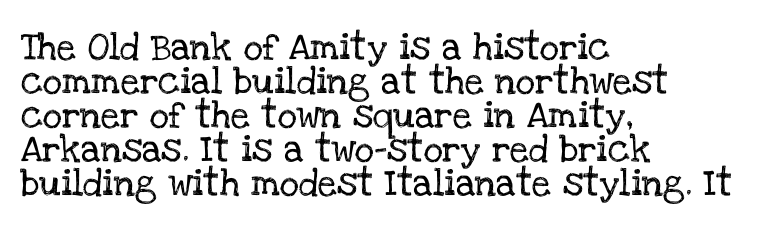
The image shows 27 px text type, upright; set left-aligned, normal line spacing (1.26x), normal letter spacing, not underlined.
